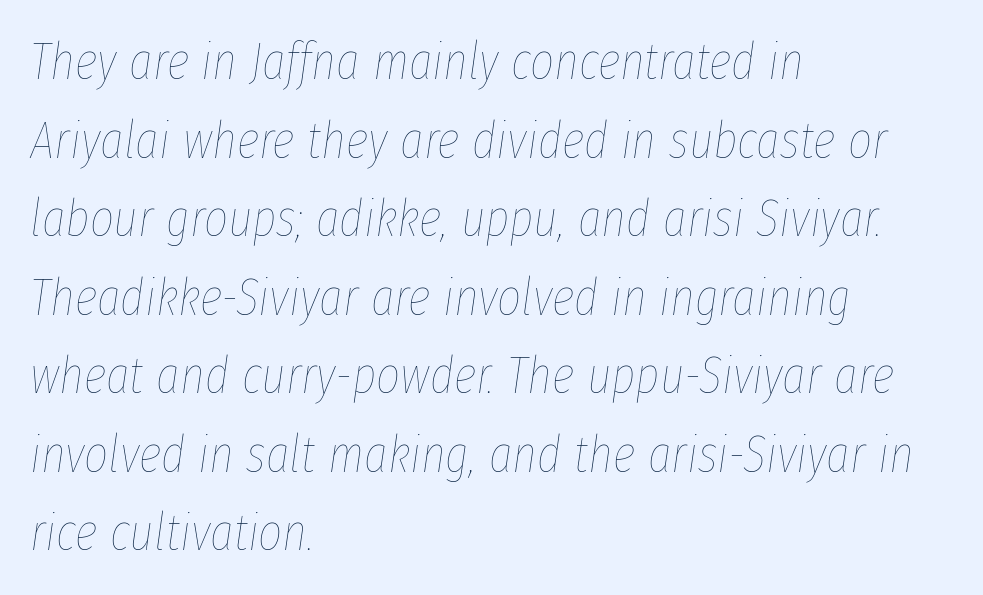
The image shows 52 px thin, condensed type, italic (leaning right); set left-aligned, normal line spacing (1.51x), normal letter spacing, not underlined; low stroke contrast and a medium x-height.
